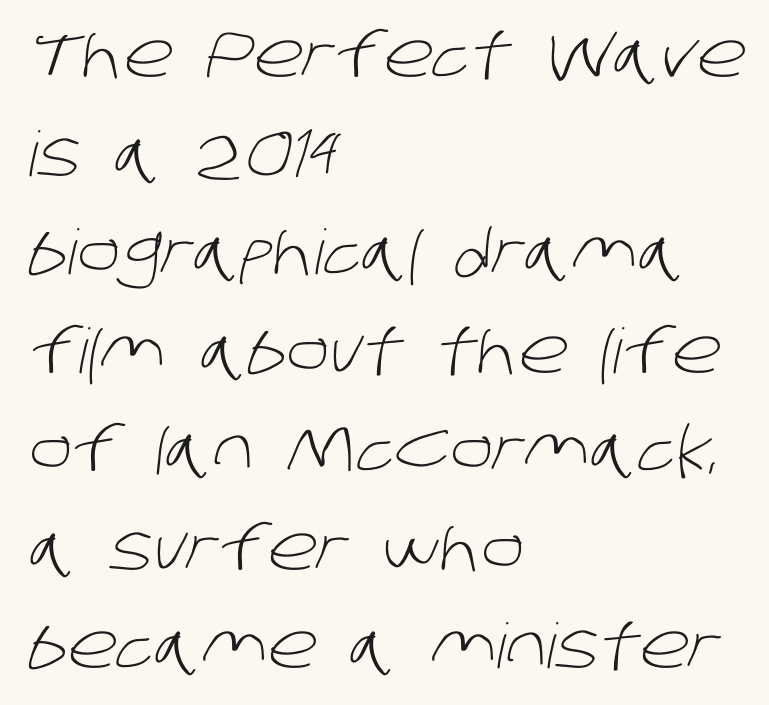
The passage is arranged the way most books set body copy — flush left. If you measured baseline to baseline, you'd find a middling distance. Words appear dense and cohesive because spacing is normal. Proportional: the letters do not fall into vertical columns. This reads as an unemphasized weight, regular at the heaviest. A sans-serif font was chosen for this passage.
